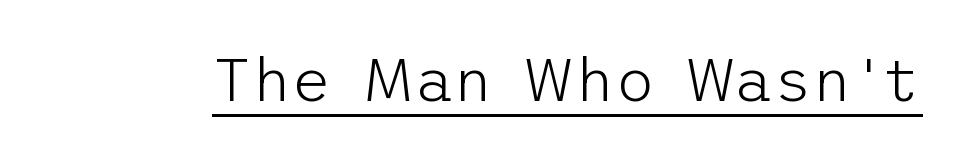
Q: Is the text bold? A: No.
Q: Is the text italic (slanted)? A: No, it is upright.
Q: Is the typeface a serif or a sans-serif typeface? A: Sans-serif.
Q: Is the text underlined? A: Yes.
Q: Is the spacing between letters normal or unusually wide? A: Normal.
Q: Width (condensed, normal, or wide)? A: Normal.
Q: Stroke contrast? A: Low.
Q: x-height? A: Medium.
